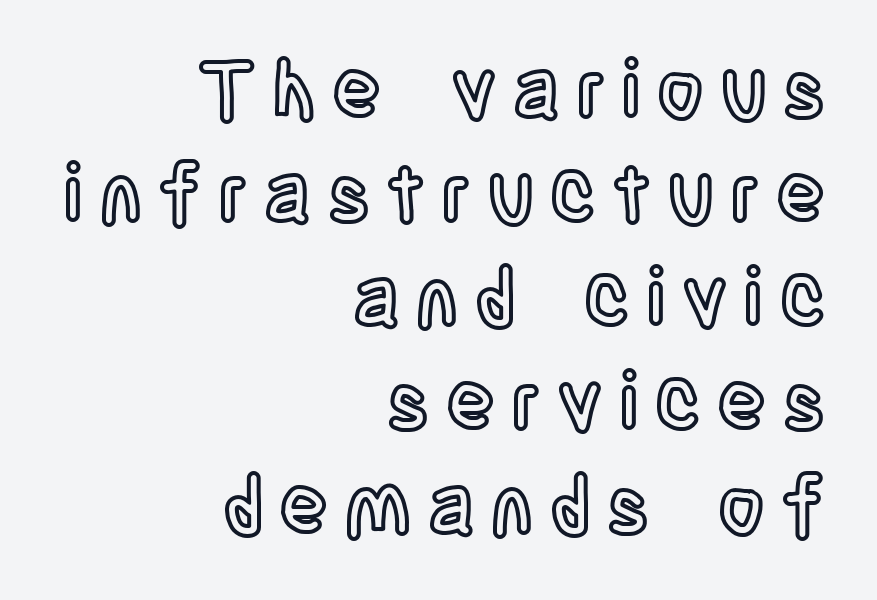
The image shows 80 px condensed type, upright; set right-aligned, normal line spacing (1.3x), unusually wide letter spacing (+0.21 em), not underlined; a large x-height.
